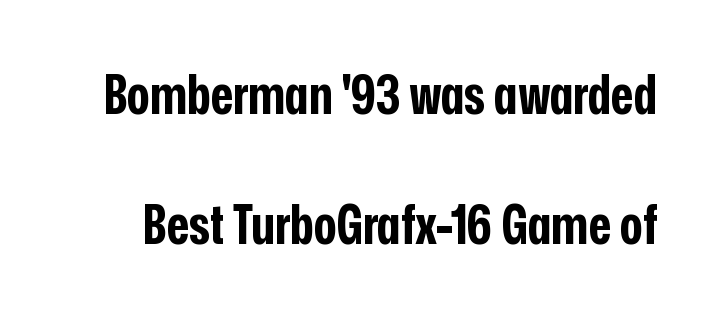
Q: Is the text bold? A: Yes.
Q: Is the text italic (slanted)? A: No, it is upright.
Q: Is the typeface a serif or a sans-serif typeface? A: Sans-serif.
Q: Is the text underlined? A: No.
Q: Is the spacing between letters normal or unusually wide? A: Normal.
Q: Is the spacing between lines tight, normal or loose? A: Loose.
Q: Width (condensed, normal, or wide)? A: Condensed.
Q: Stroke contrast? A: Low.
Q: x-height? A: Medium.
Q: Monospaced? A: No.
